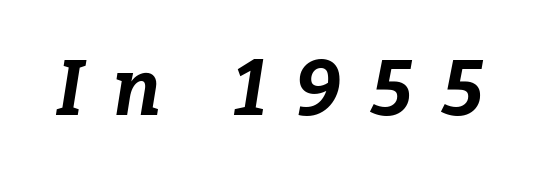
In terms of posture, this sample is oblique. Weight check: bold — yes, fully. Unmarked baselines from the first word to the last. The type is letterspaced generously, with wide tracking.
